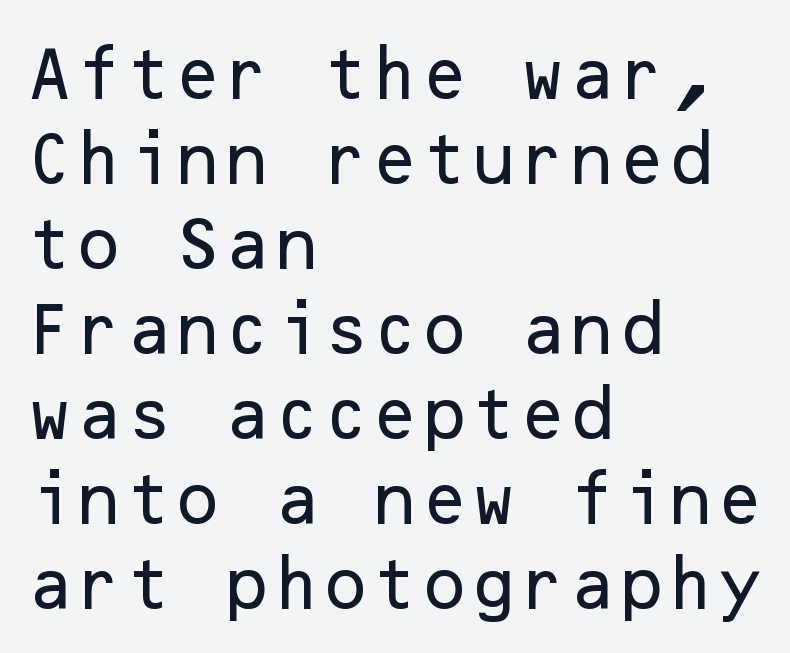
The glyphs in this specimen are sans serif. Every stem runs plumb, perpendicular to the baseline. The compositor pushed each line to the left boundary. Here the glyphs are tracked normally, forming tight word shapes. Honestly, there is no underline to notice here at all. The rows are spaced the way most documents space them.
